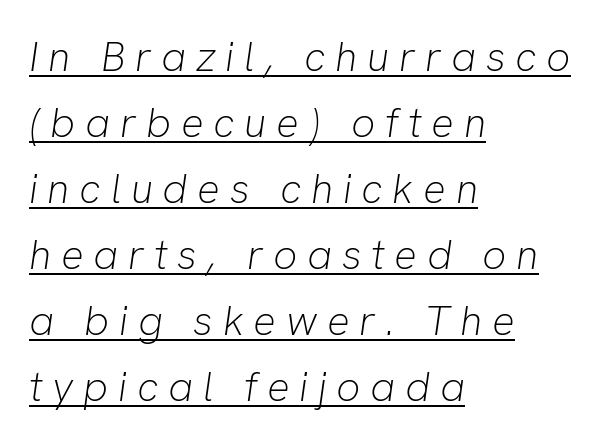
A normal amount of white space separates one row of letters from the next. The rendering uses natural spacing where letterforms have individual widths. Does a line run under the words? Yes, clearly. Characters are canted at an angle relative to the baseline's perpendicular. Observe the wide spacing: letters keep a clear distance from each other. The compositor pushed each line to the left boundary.
